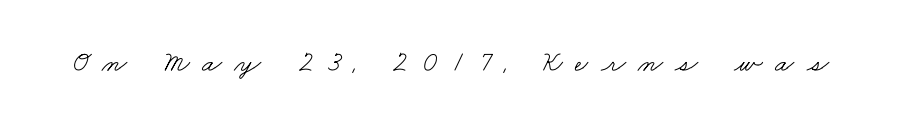
The image shows 29 px light, wide serif type; set unusually wide letter spacing (+0.42 em), not underlined; low stroke contrast and a small x-height.
